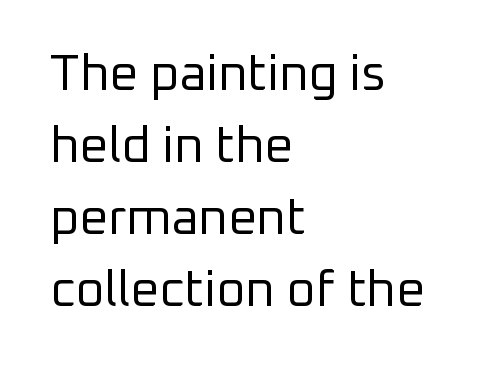
The image shows 50 px regular-weight sans-serif type, upright; set left-aligned, normal line spacing (1.44x), normal letter spacing, not underlined; low stroke contrast and a medium x-height.
